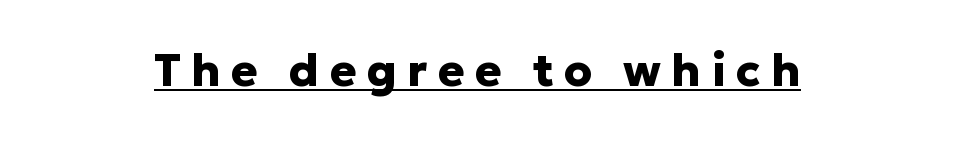
Think of a printed novel: that variable character pitch is what you see here. Students, observe the line beneath the letters — that is underlining. The designer went with a sans here, leaving each stem footless. Typographic density is high because the face is bold. Posture: straight, roman, zero tilt.
